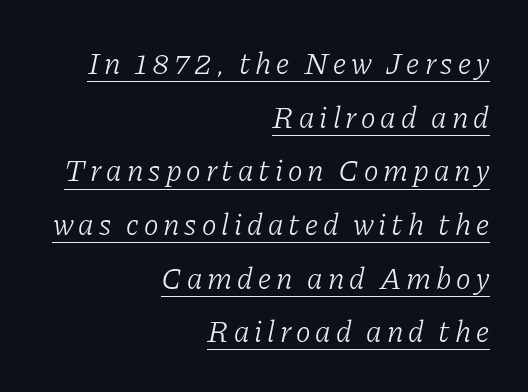
{"serif": "yes", "italic": "yes", "lean": "right", "slant_degrees": 11, "bold": "no", "weight": "light", "width": "normal", "stroke_contrast": "low", "x_height": "medium", "monospaced": "no", "underline": "yes", "align": "right", "line_spacing_ratio": 1.73, "glyph_px": 31}
